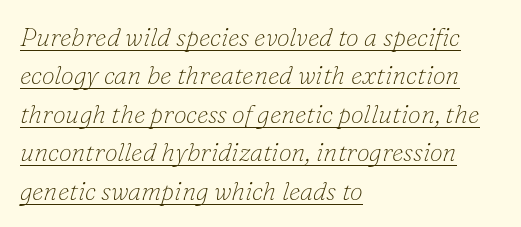
Q: Is the text bold? A: No.
Q: Is the text italic (slanted)? A: Yes, it leans right by about 16 degrees.
Q: Is the text underlined? A: Yes.
Q: How is the paragraph aligned? A: Left-aligned.
Q: Is the spacing between letters normal or unusually wide? A: Normal.
Q: Is the spacing between lines tight, normal or loose? A: Normal.
